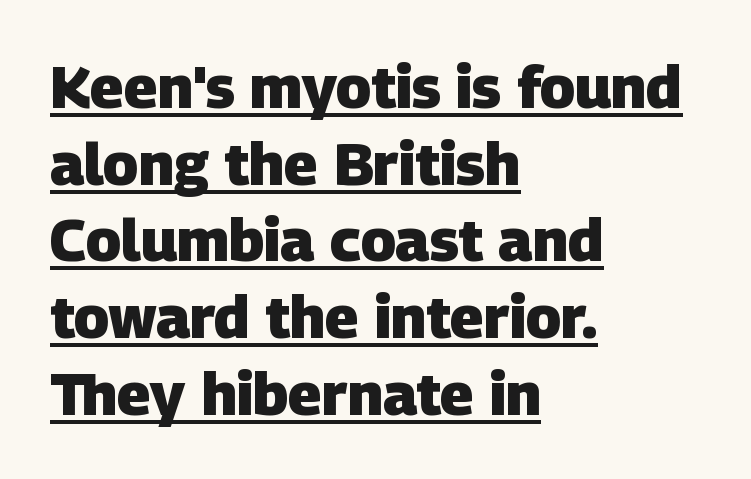
The image shows 59 px heavy sans-serif type; set left-aligned, normal line spacing (1.3x), normal letter spacing, underlined; low stroke contrast and a large x-height.
